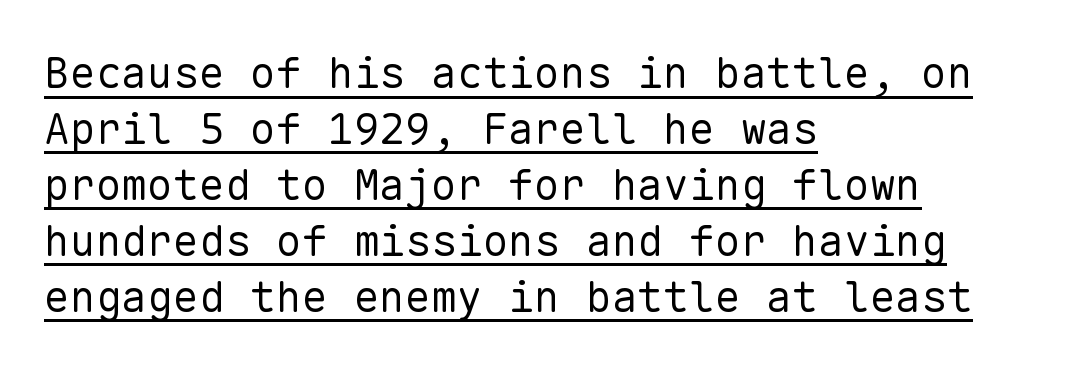
Q: Is the text bold? A: No.
Q: Is the text italic (slanted)? A: No, it is upright.
Q: Is the typeface a serif or a sans-serif typeface? A: Sans-serif.
Q: Is the text underlined? A: Yes.
Q: How is the paragraph aligned? A: Left-aligned.
Q: Is the spacing between letters normal or unusually wide? A: Normal.
Q: Is the spacing between lines tight, normal or loose? A: Normal.
Q: Width (condensed, normal, or wide)? A: Normal.
Q: Stroke contrast? A: Low.
Q: x-height? A: Medium.
Q: Monospaced? A: Yes.
